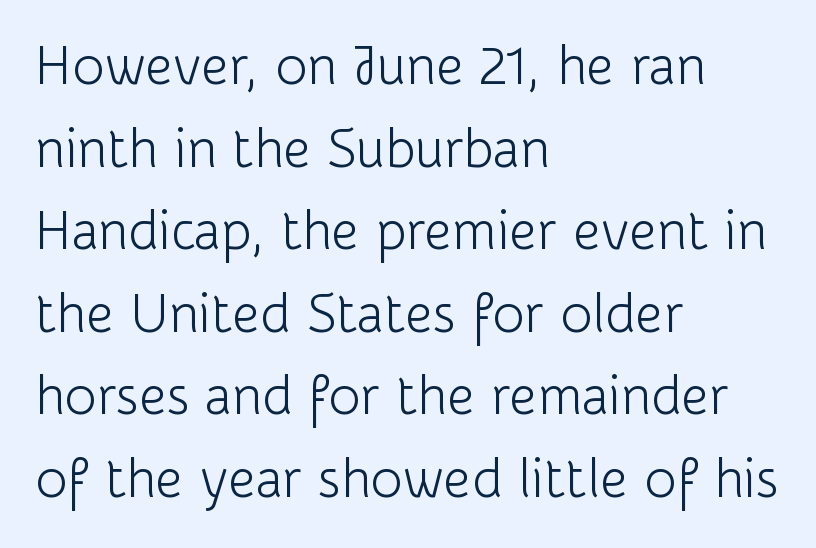
Q: Is the text bold? A: No.
Q: Is the text italic (slanted)? A: No, it is upright.
Q: Is the typeface a serif or a sans-serif typeface? A: Sans-serif.
Q: Is the text underlined? A: No.
Q: How is the paragraph aligned? A: Left-aligned.
Q: Is the spacing between letters normal or unusually wide? A: Normal.
Q: Is the spacing between lines tight, normal or loose? A: Normal.
Q: Width (condensed, normal, or wide)? A: Normal.
Q: Stroke contrast? A: Low.
Q: x-height? A: Medium.
Q: Monospaced? A: No.
